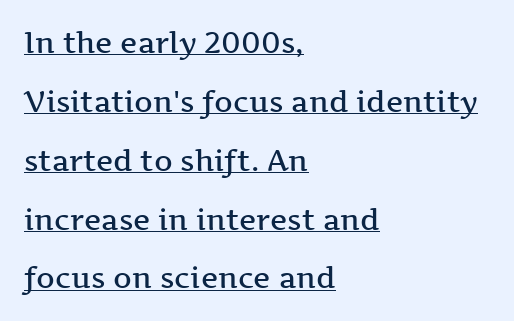
{"serif": "yes", "italic": "no", "bold": "semi", "weight": "semibold", "width": "wide", "stroke_contrast": "medium", "x_height": "medium", "monospaced": "no", "underline": "yes", "align": "left", "line_spacing": "loose", "line_spacing_ratio": 2.03, "letter_spacing": "normal", "letter_spacing_em": 0.0, "glyph_px": 29}
